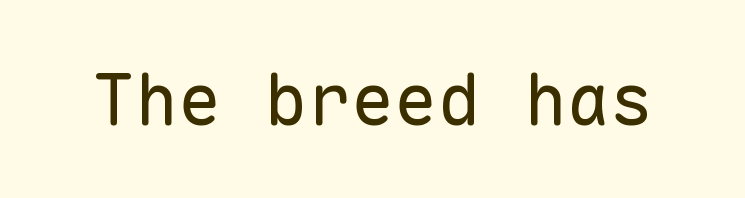
The image shows 72 px regular-weight sans-serif type, upright, monospaced; set normal letter spacing, not underlined; low stroke contrast and a medium x-height.
